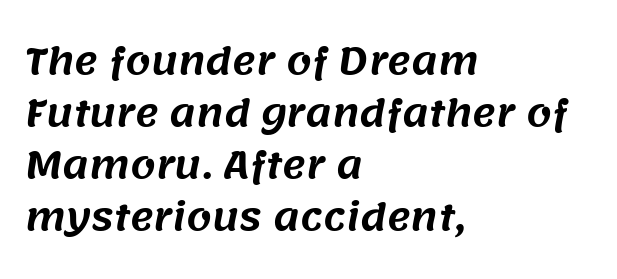
Q: Is the typeface a serif or a sans-serif typeface? A: Sans-serif.
Q: Is the text underlined? A: No.
Q: How is the paragraph aligned? A: Left-aligned.
Q: Is the spacing between letters normal or unusually wide? A: Normal.
Q: Is the spacing between lines tight, normal or loose? A: Normal.
Q: Width (condensed, normal, or wide)? A: Normal.
Q: Stroke contrast? A: Medium.
Q: x-height? A: Large.
Q: Monospaced? A: No.
